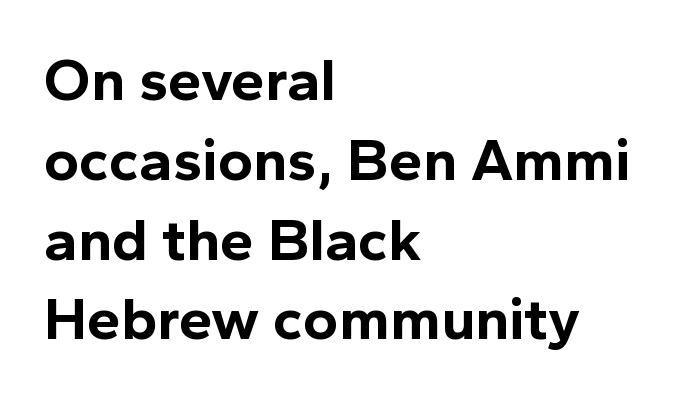
{"serif": "no", "italic": "no", "bold": "yes", "weight": "bold", "width": "normal", "x_height": "medium", "monospaced": "no", "underline": "no", "align": "left", "line_spacing": "normal", "line_spacing_ratio": 1.33, "letter_spacing": "normal", "letter_spacing_em": 0.0, "glyph_px": 60}
